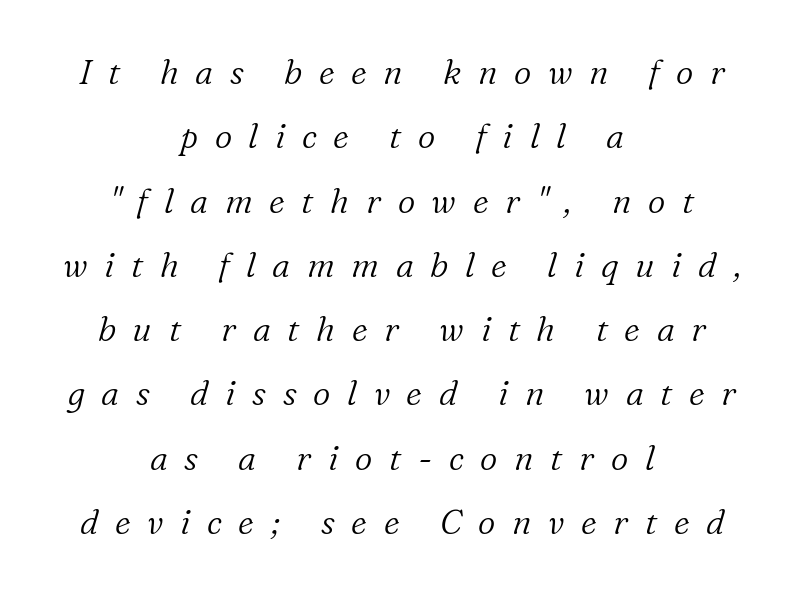
{"serif": "yes", "italic": "yes", "lean": "right", "slant_degrees": 16, "bold": "no", "weight": "light", "width": "normal", "stroke_contrast": "low", "x_height": "medium", "monospaced": "no", "underline": "no", "align": "center", "line_spacing_ratio": 1.89, "letter_spacing": "wide", "letter_spacing_em": 0.49, "glyph_px": 34}
